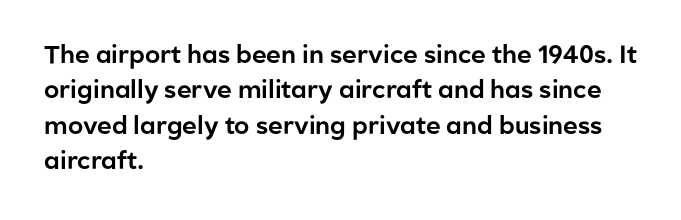
Q: Is the text italic (slanted)? A: No, it is upright.
Q: Is the text underlined? A: No.
Q: How is the paragraph aligned? A: Left-aligned.
Q: Is the spacing between letters normal or unusually wide? A: Normal.
Q: Is the spacing between lines tight, normal or loose? A: Normal.
